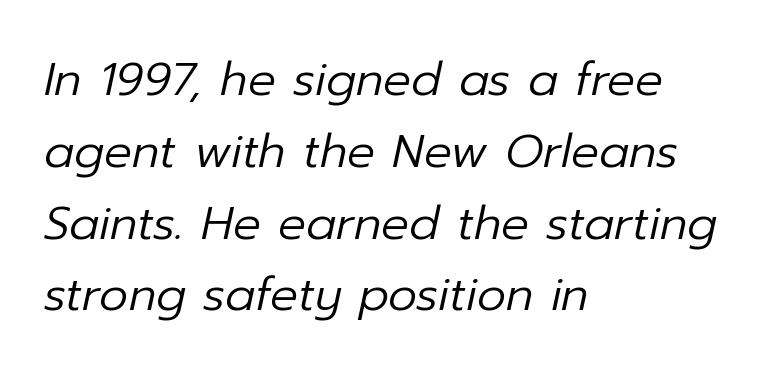
Q: Is the text bold? A: No.
Q: Is the text italic (slanted)? A: Yes, it leans right by about 12 degrees.
Q: Is the text underlined? A: No.
Q: How is the paragraph aligned? A: Left-aligned.
Q: Is the spacing between letters normal or unusually wide? A: Normal.
Q: Is the spacing between lines tight, normal or loose? A: Normal.
Q: Width (condensed, normal, or wide)? A: Normal.
Q: Stroke contrast? A: Low.
Q: x-height? A: Medium.
Q: Monospaced? A: No.
